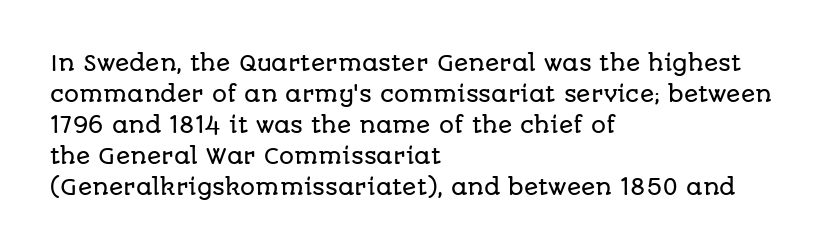
The image shows 21 px text type, upright; set left-aligned, normal line spacing (1.48x), normal letter spacing, not underlined.
